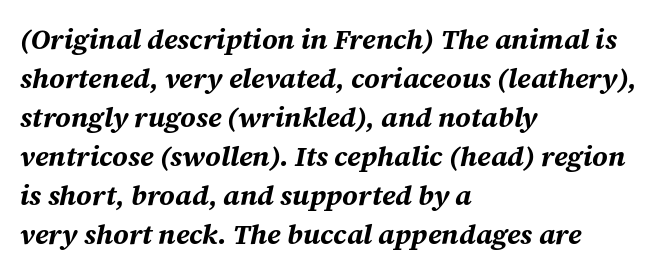
{"italic": "yes", "lean": "right", "slant_degrees": 12, "bold": "yes", "weight": "bold", "width": "normal", "stroke_contrast": "medium", "x_height": "medium", "monospaced": "no", "underline": "no", "align": "left", "line_spacing": "normal", "line_spacing_ratio": 1.39, "letter_spacing": "normal", "letter_spacing_em": 0.0, "glyph_px": 28}
